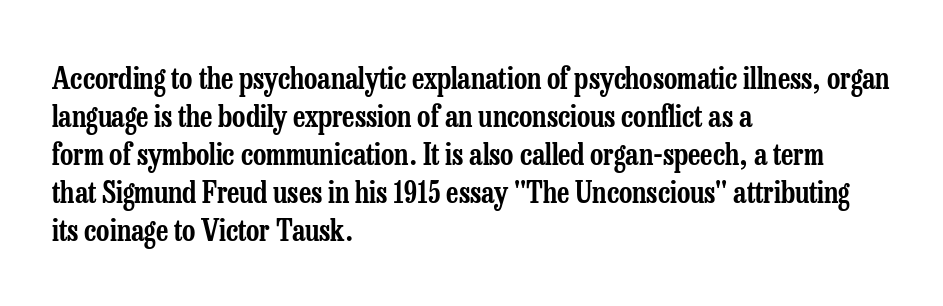
Students, note that the glyphs here touch the page at normal intervals. The space directly below the letters is spotless. You could not count columns in this text — the font is proportionally spaced. The letters stand upright; this is a roman face.
